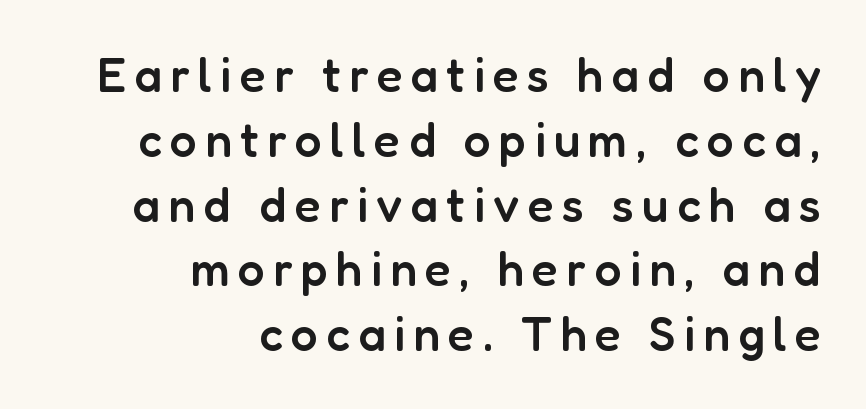
{"serif": "no", "italic": "no", "bold": "semi", "weight": "semibold", "width": "normal", "stroke_contrast": "low", "x_height": "medium", "monospaced": "no", "underline": "no", "align": "right", "line_spacing": "normal", "line_spacing_ratio": 1.35, "glyph_px": 48}
